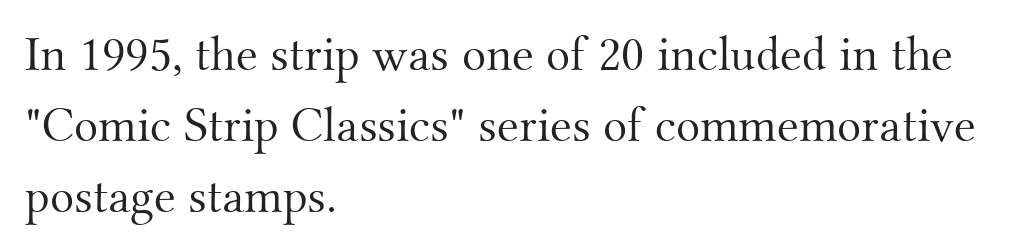
The image shows 50 px light serif type, upright; set left-aligned, normal line spacing (1.42x), normal letter spacing, not underlined; medium stroke contrast and a small x-height.
